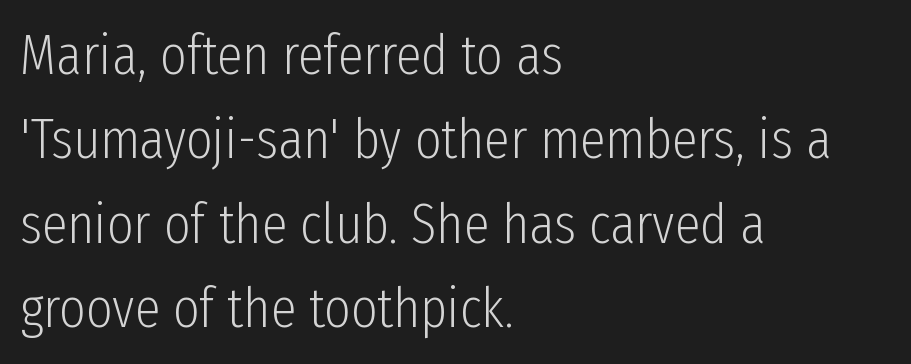
{"serif": "no", "italic": "no", "bold": "no", "weight": "light", "width": "condensed", "stroke_contrast": "low", "x_height": "medium", "monospaced": "no", "underline": "no", "align": "left", "line_spacing": "normal", "line_spacing_ratio": 1.48, "letter_spacing": "normal", "letter_spacing_em": 0.0, "glyph_px": 57}
